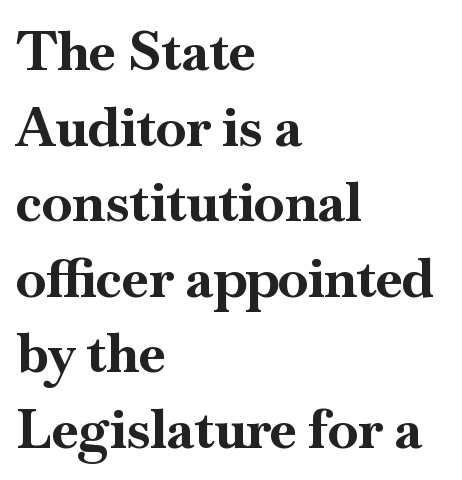
These lines are composed in type with serifs. Any mark beneath the type? The region is blank. Quick note: not italic, upright. Note the varied advance widths — an 'i' is clearly narrower than an 'm'.
